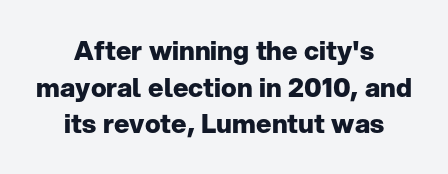
Q: Is the text bold? A: Yes.
Q: Is the text italic (slanted)? A: No, it is upright.
Q: Is the text underlined? A: No.
Q: How is the paragraph aligned? A: Centered.
Q: Is the spacing between letters normal or unusually wide? A: Normal.
Q: Is the spacing between lines tight, normal or loose? A: Normal.
